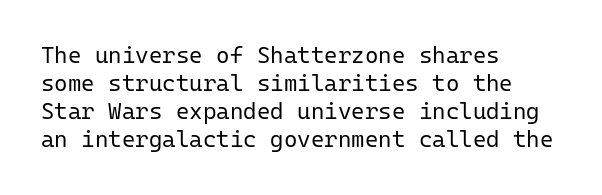
{"italic": "no", "bold": "no", "underline": "no", "align": "left", "line_spacing_ratio": 1.22, "letter_spacing": "normal", "letter_spacing_em": 0.0, "glyph_px": 23}
